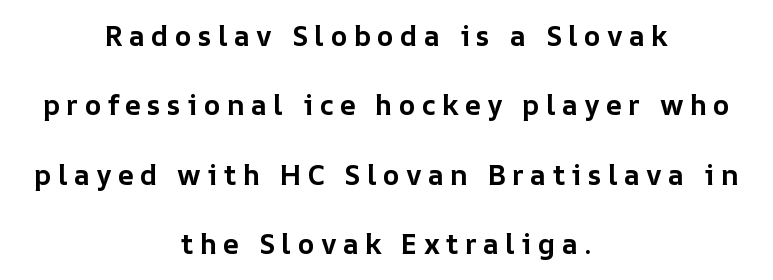
The image shows 28 px bold type, upright; set centered, loose line spacing (2.48x), unusually wide letter spacing (+0.22 em), not underlined; low stroke contrast and a medium x-height.
